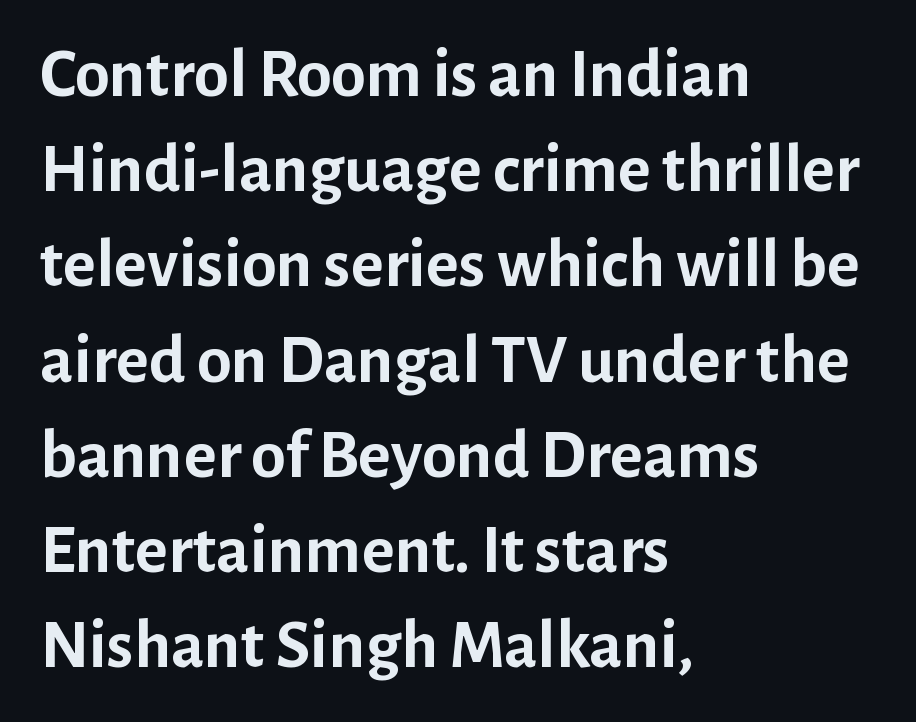
{"serif": "no", "italic": "no", "bold": "yes", "weight": "semibold", "width": "normal", "stroke_contrast": "low", "x_height": "medium", "monospaced": "no", "underline": "no", "align": "left", "line_spacing": "normal", "line_spacing_ratio": 1.36, "letter_spacing": "normal", "letter_spacing_em": 0.0, "glyph_px": 70}
